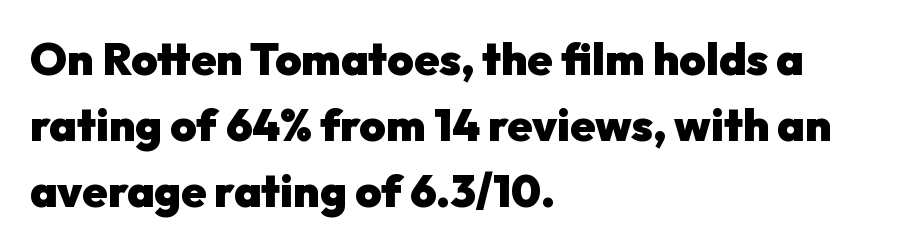
{"serif": "no", "italic": "no", "bold": "yes", "weight": "heavy", "width": "normal", "stroke_contrast": "low", "x_height": "medium", "monospaced": "no", "underline": "no", "align": "left", "line_spacing": "normal", "line_spacing_ratio": 1.47, "letter_spacing": "normal", "letter_spacing_em": 0.0, "glyph_px": 45}
